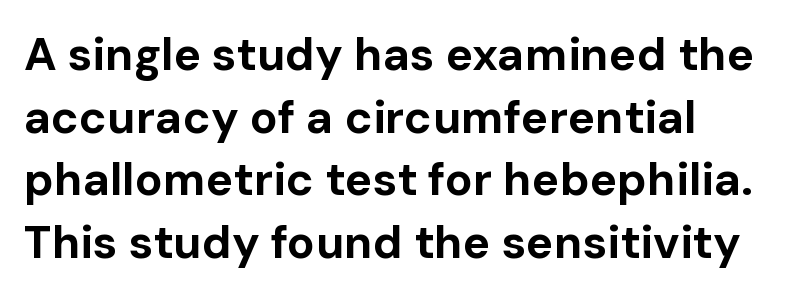
Q: Is the text bold? A: Yes.
Q: Is the text italic (slanted)? A: No, it is upright.
Q: Is the typeface a serif or a sans-serif typeface? A: Sans-serif.
Q: Is the text underlined? A: No.
Q: How is the paragraph aligned? A: Left-aligned.
Q: Is the spacing between letters normal or unusually wide? A: Normal.
Q: Is the spacing between lines tight, normal or loose? A: Normal.
Q: Width (condensed, normal, or wide)? A: Normal.
Q: Stroke contrast? A: Low.
Q: x-height? A: Medium.
Q: Monospaced? A: No.
